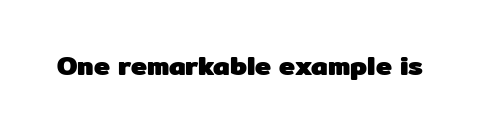
What stands out about the letter spacing? Nothing — it is the standard amount. No italicization has been applied; the sample stays upright. The gap between lines stays unmarked. Thick stems and heavy bowls — unmistakably bold.
